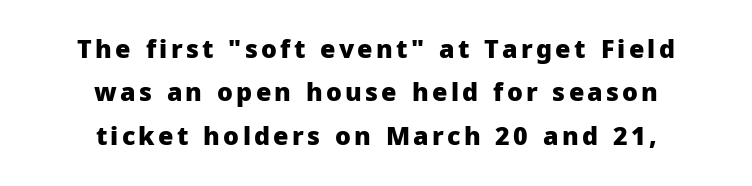
The image shows 25 px bold type, upright; set centered, line spacing 1.74x, not underlined.
